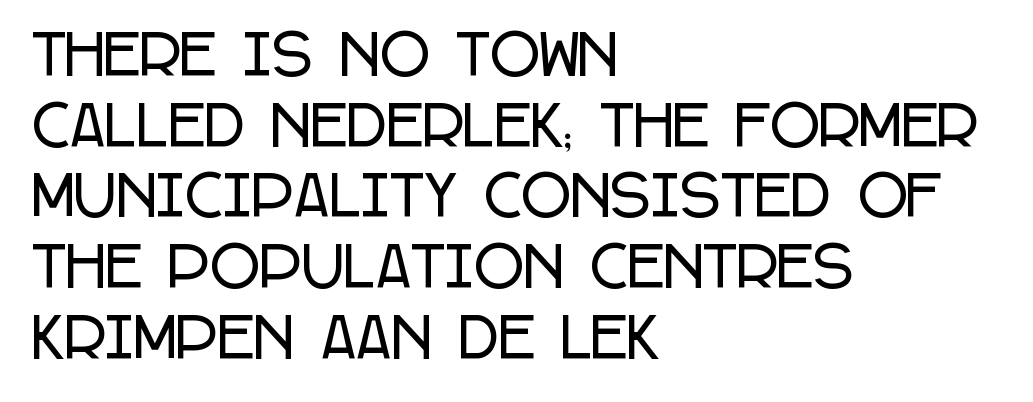
The face used here is proportionally spaced, like ordinary book or web type. Unmarked baselines from the first word to the last. The tracking reads as untouched default to a designer's eye. Regarding leading, the lines here are spaced in the standard way. In CSS terms this would be text-align: left.
